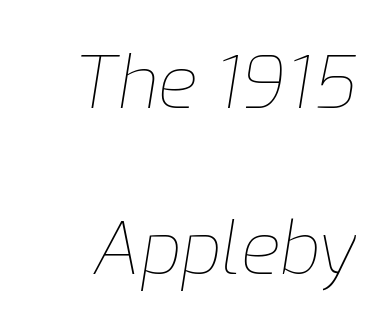
The image shows 72 px thin type, italic (leaning right); set loose line spacing (2.31x), normal letter spacing, not underlined; low stroke contrast and a medium x-height.
